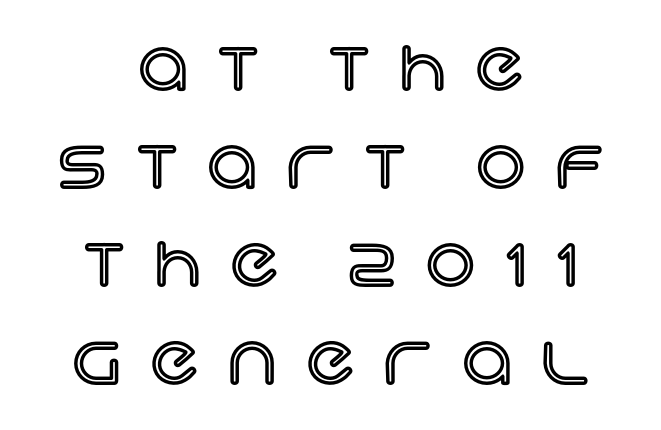
The image shows 69 px text type, upright; set centered, normal line spacing (1.42x), unusually wide letter spacing (+0.44 em), not underlined; a large x-height.
